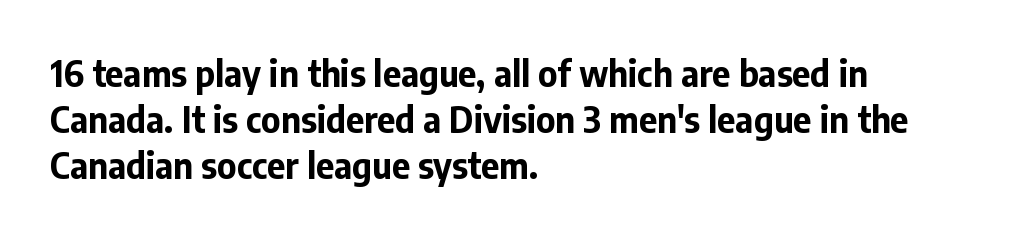
Q: Is the text bold? A: Yes.
Q: Is the text italic (slanted)? A: No, it is upright.
Q: Is the typeface a serif or a sans-serif typeface? A: Sans-serif.
Q: Is the text underlined? A: No.
Q: How is the paragraph aligned? A: Left-aligned.
Q: Is the spacing between letters normal or unusually wide? A: Normal.
Q: Is the spacing between lines tight, normal or loose? A: Normal.
Q: Width (condensed, normal, or wide)? A: Normal.
Q: Stroke contrast? A: Low.
Q: x-height? A: Medium.
Q: Monospaced? A: No.
